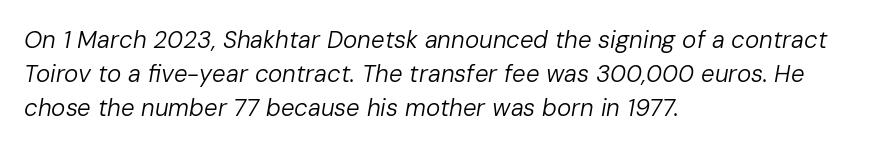
The image shows 24 px text type, italic (leaning right); set left-aligned, normal line spacing (1.41x), normal letter spacing, not underlined.
